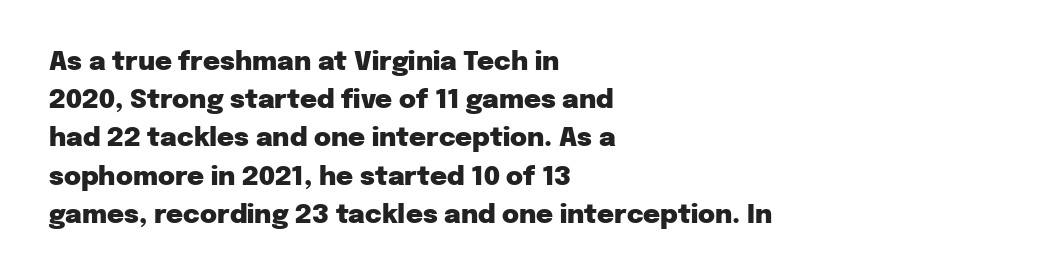
Q: Is the text bold? A: Yes.
Q: Is the text italic (slanted)? A: No, it is upright.
Q: Is the text underlined? A: No.
Q: How is the paragraph aligned? A: Left-aligned.
Q: Is the spacing between letters normal or unusually wide? A: Normal.
Q: Is the spacing between lines tight, normal or loose? A: Normal.
